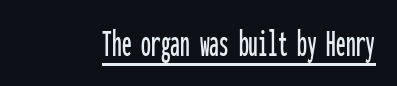
Q: Is the text italic (slanted)? A: No, it is upright.
Q: Is the typeface a serif or a sans-serif typeface? A: Sans-serif.
Q: Is the text underlined? A: Yes.
Q: Is the spacing between letters normal or unusually wide? A: Normal.
Q: Width (condensed, normal, or wide)? A: Condensed.
Q: Stroke contrast? A: Low.
Q: x-height? A: Medium.
Q: Monospaced? A: Yes.
